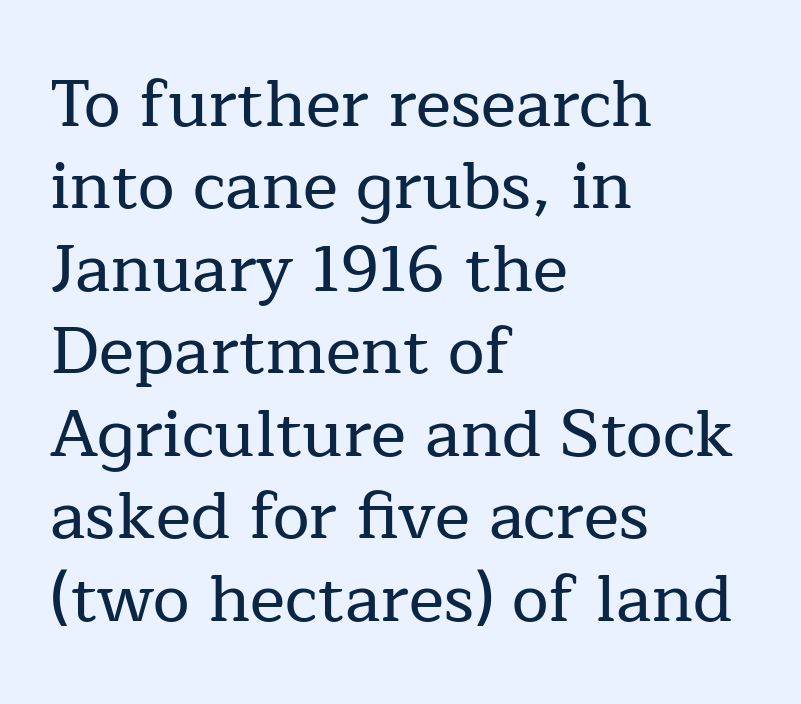
{"serif": "yes", "italic": "no", "width": "normal", "stroke_contrast": "low", "x_height": "medium", "monospaced": "no", "underline": "no", "align": "left", "line_spacing": "normal", "line_spacing_ratio": 1.25, "letter_spacing": "normal", "letter_spacing_em": 0.0, "glyph_px": 66}
